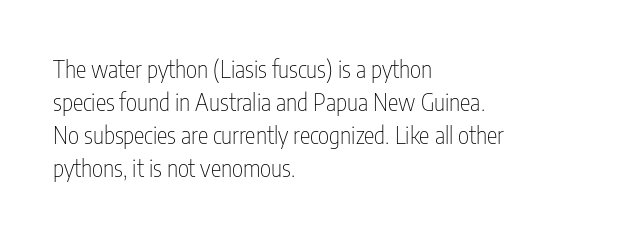
Q: Is the text bold? A: No.
Q: Is the text italic (slanted)? A: No, it is upright.
Q: Is the text underlined? A: No.
Q: How is the paragraph aligned? A: Left-aligned.
Q: Is the spacing between letters normal or unusually wide? A: Normal.
Q: Is the spacing between lines tight, normal or loose? A: Normal.
